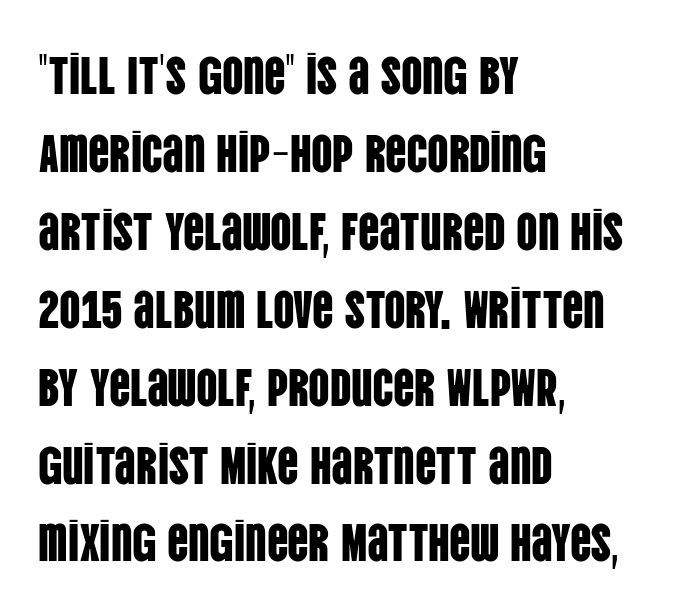
Varying glyph widths throughout — classic text-font behaviour. Horizontal bands of white between lines are of average thickness. The font family rendered here belongs to the sans-serif group. A roman cut, with each character standing at attention.
